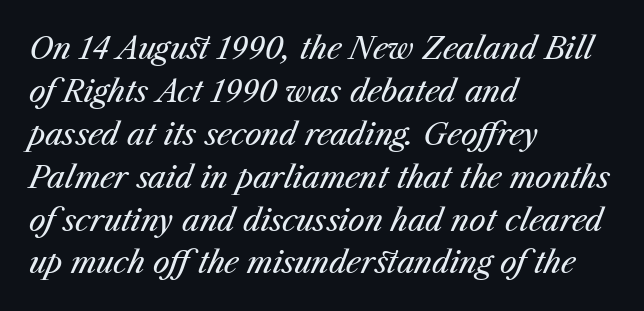
Summary of weight: not heavy and not bold. Anything drawn beneath the words? Only blank space. The rows are spaced the way most documents space them. The face used here is rendered with its standard letterfit. The axis of the letterforms is tilted away from vertical. Do the characters align in a grid? No, the font is proportional.
